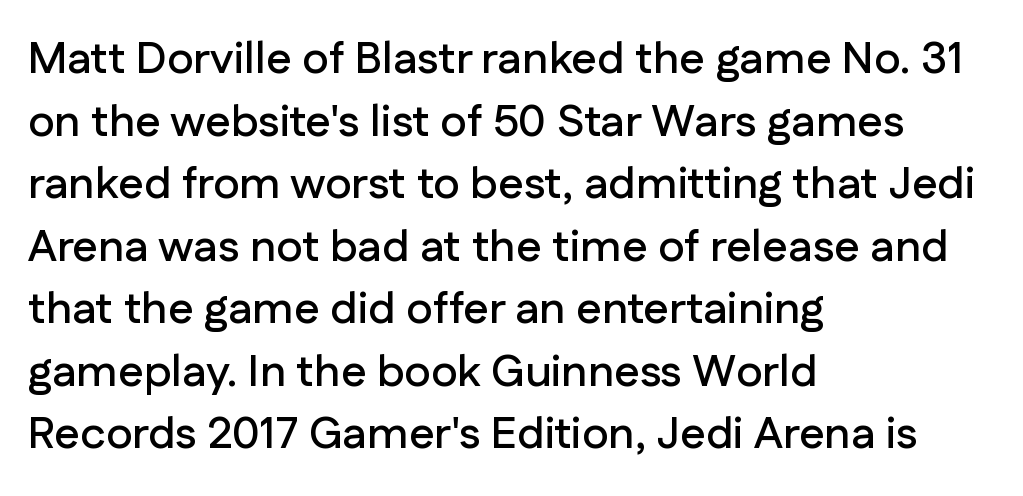
The image shows 45 px sans-serif type, upright; set left-aligned, normal line spacing (1.39x), normal letter spacing, not underlined; low stroke contrast and a medium x-height.
